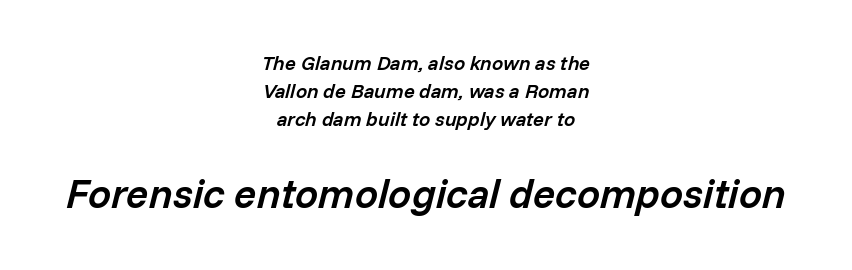
Q: Is the text bold? A: Semi-bold.
Q: Is the text italic (slanted)? A: Yes, it leans right by about 14 degrees.
Q: Is the text underlined? A: No.
Q: How is the paragraph aligned? A: Centered.
Q: Is the spacing between letters normal or unusually wide? A: Normal.
Q: Is the spacing between lines tight, normal or loose? A: Normal.
Q: Which block of text is set in a larger size, the first (top) or the second (bottom)? A: The second (bottom) one.
Q: Width (condensed, normal, or wide)? A: Normal.
Q: Stroke contrast? A: Low.
Q: x-height? A: Medium.
Q: Monospaced? A: No.
